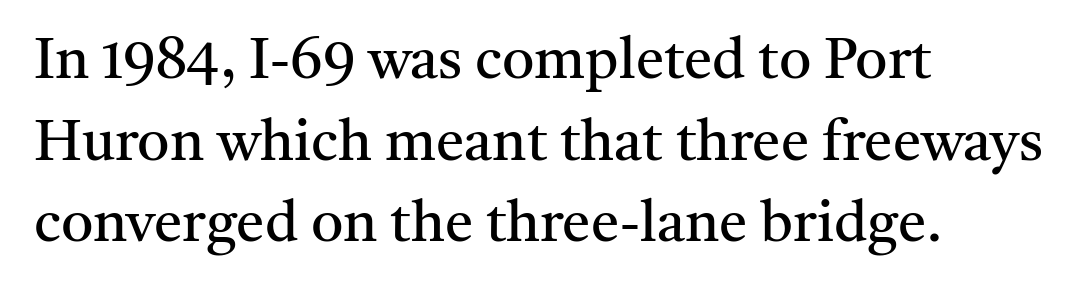
Each letter keeps its own natural width here, so spacing adapts to shape. Is there any slant? The stems are plumb. Vertically, the passage feels balanced, rows spaced as you'd expect. Little horizontal feet cap the strokes, marking this as serif type. The type is set solid horizontally, with unmodified tracking.
